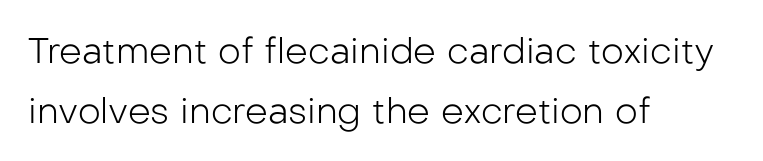
Q: Is the text bold? A: No.
Q: Is the text italic (slanted)? A: No, it is upright.
Q: Is the typeface a serif or a sans-serif typeface? A: Sans-serif.
Q: Is the text underlined? A: No.
Q: How is the paragraph aligned? A: Left-aligned.
Q: Is the spacing between letters normal or unusually wide? A: Normal.
Q: Is the spacing between lines tight, normal or loose? A: Normal.
Q: Width (condensed, normal, or wide)? A: Normal.
Q: Stroke contrast? A: Low.
Q: x-height? A: Medium.
Q: Monospaced? A: No.
